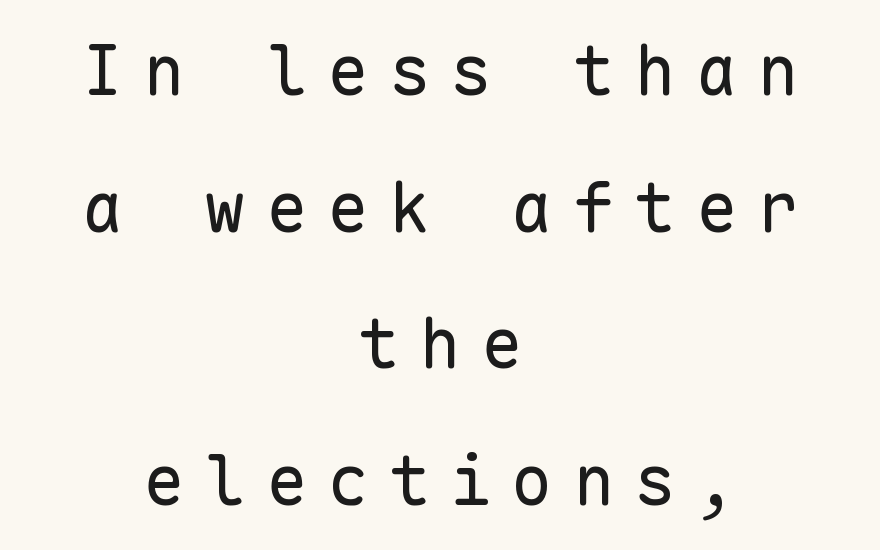
The image shows 69 px regular-weight sans-serif type, upright, monospaced; set centered, loose line spacing (1.98x), unusually wide letter spacing (+0.29 em), not underlined; low stroke contrast and a medium x-height.
